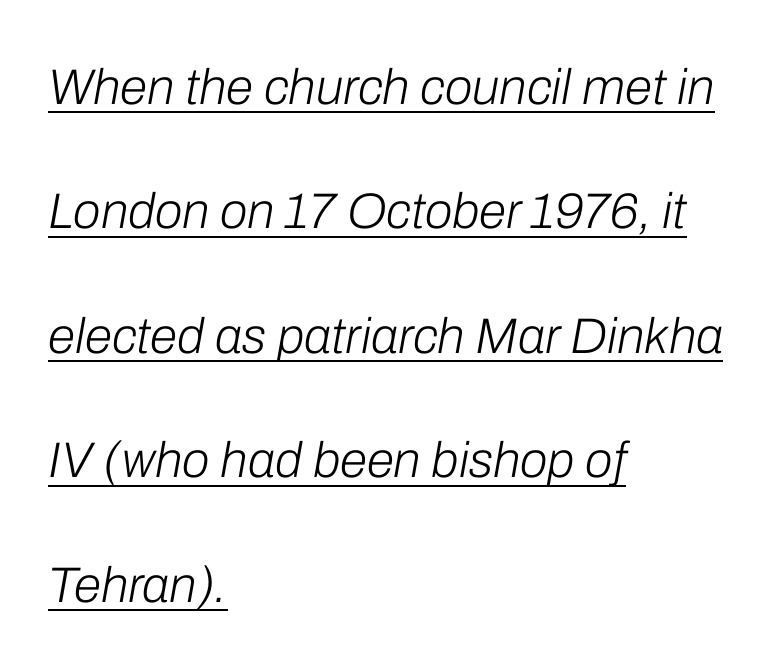
{"italic": "yes", "lean": "right", "slant_degrees": 10, "bold": "no", "weight": "light", "width": "normal", "stroke_contrast": "low", "x_height": "medium", "monospaced": "no", "underline": "yes", "align": "left", "line_spacing": "loose", "line_spacing_ratio": 2.49, "letter_spacing": "normal", "letter_spacing_em": 0.0, "glyph_px": 50}
